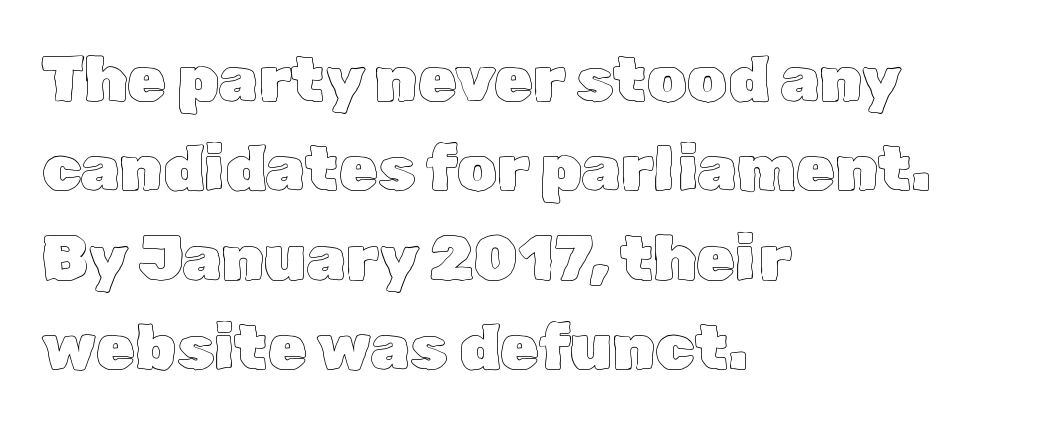
{"italic": "no", "width": "normal", "x_height": "medium", "monospaced": "no", "underline": "no", "align": "left", "line_spacing": "normal", "line_spacing_ratio": 1.42, "letter_spacing": "normal", "letter_spacing_em": 0.0, "glyph_px": 63}
